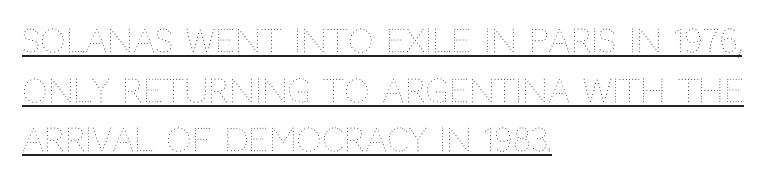
Whoever set this chose a conventional vertical rhythm. The specimen reads as upright at a glance. Stem width sits at or under what a default text font uses. Decoration check: the copy is underlined.
